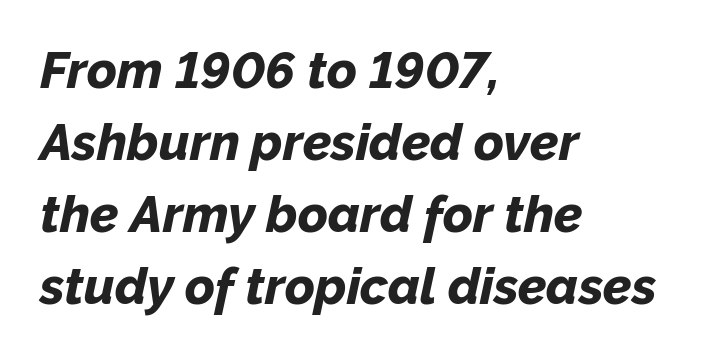
This sample has the flowing, uneven cadence of proportional lettering. One glance says typical: line gaps are just what's usual. The specimen omits any rule beneath the text block's lines. You'd pick this weight for a headline — it's a proper bold. Is the type slanted? Yes — the strokes lean at a clear angle. The paragraph has a hard left edge and a soft right edge.
